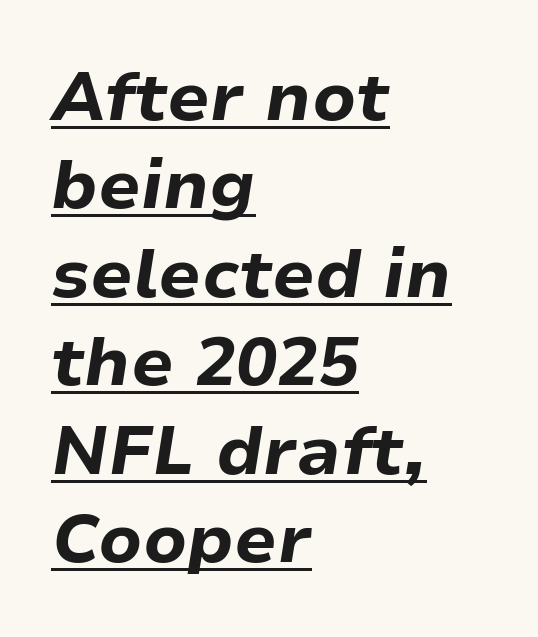
Has an underline been added? It has. Weight check: bold — yes, fully. Observe the lean: these are italic letterforms. These lines are rendered in a variable-pitch font. The lines in this sample share a left origin and differ only in where they stop.
